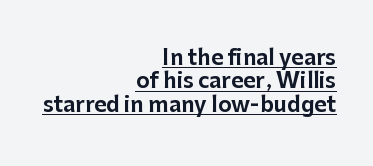
The string is rendered with underlining switched on. Short and long lines alike share a common ending point at right. How would I describe the line gaps? Narrow and economical. You could call the tracking neutral — neither tight nor loose.
